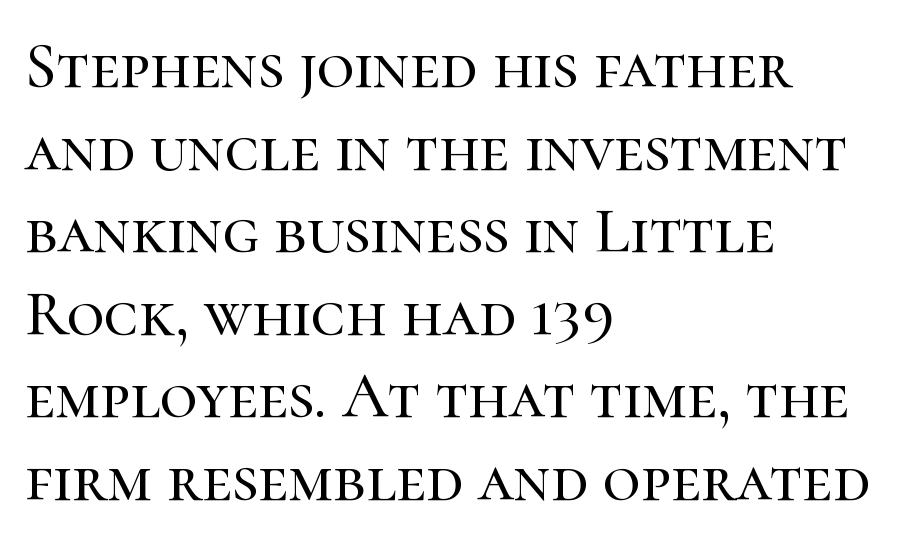
No italicization has been applied; the sample stays upright. Here the designer chose a conventional face with non-uniform glyph widths. The face used here is seriffed, in the tradition of book romans. The letters sit at their default tracking, neither squeezed nor spread.
